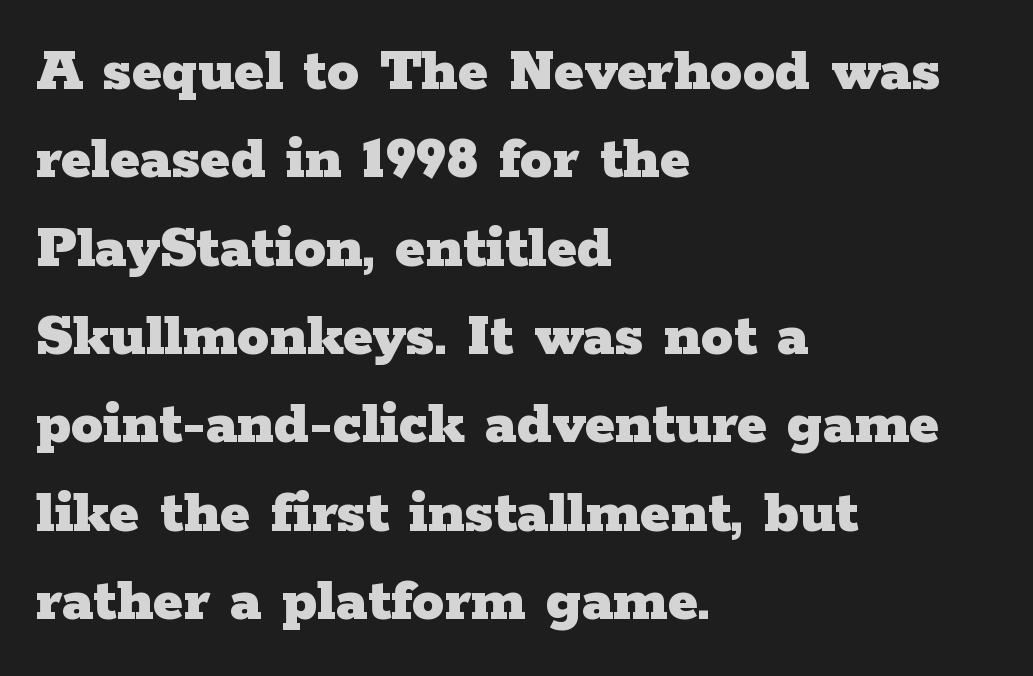
Spacing between characters is what you'd get straight out of the box. This is serif lettering, the kind often seen in printed books. The rows are spaced the way most documents space them. Set as a true bold cut, around the 700 mark. Type without underlining. Designer's note — italics off, roman on.
